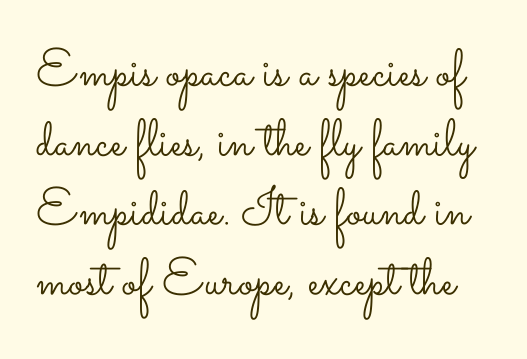
Q: Is the text bold? A: No.
Q: Is the text italic (slanted)? A: Yes.
Q: Is the text underlined? A: No.
Q: Is the spacing between letters normal or unusually wide? A: Normal.
Q: Is the spacing between lines tight, normal or loose? A: Normal.
Q: Width (condensed, normal, or wide)? A: Wide.
Q: Stroke contrast? A: Low.
Q: x-height? A: Small.
Q: Monospaced? A: No.
